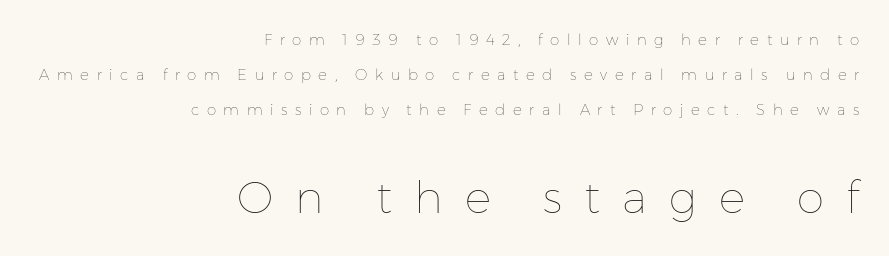
The image shows 44 px thin type, upright; set right-aligned, loose line spacing (2.34x), unusually wide letter spacing (+0.5 em), not underlined; the second (bottom) block is 2.93x larger; low stroke contrast and a medium x-height.
